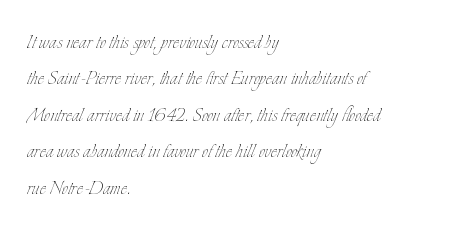
The image shows 24 px text type; set left-aligned, normal line spacing (1.52x), normal letter spacing, not underlined.
